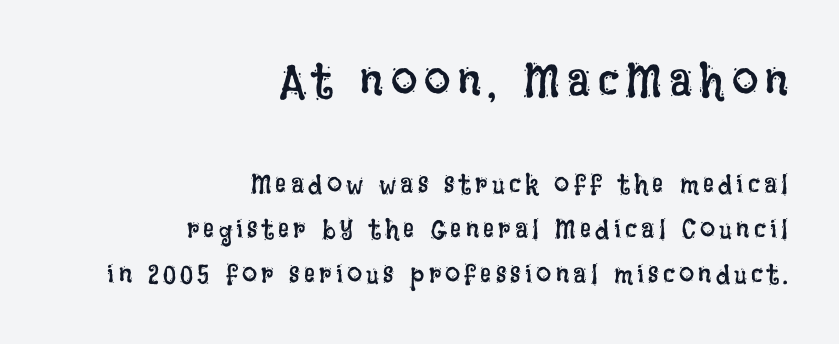
The image shows 47 px regular-weight, condensed type, upright; set right-aligned, normal line spacing (1.67x), not underlined; the first (top) block is 1.74x larger; low stroke contrast and a large x-height.
